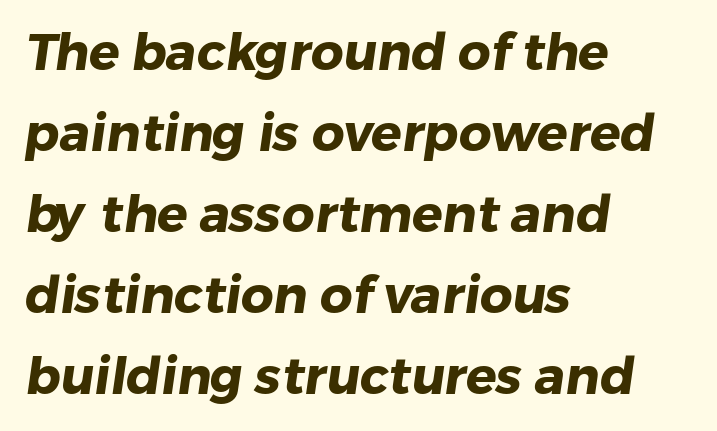
{"serif": "no", "bold": "yes", "weight": "heavy", "width": "normal", "stroke_contrast": "low", "x_height": "medium", "monospaced": "no", "underline": "no", "align": "left", "line_spacing": "normal", "line_spacing_ratio": 1.59, "letter_spacing": "normal", "letter_spacing_em": 0.0, "glyph_px": 51}
